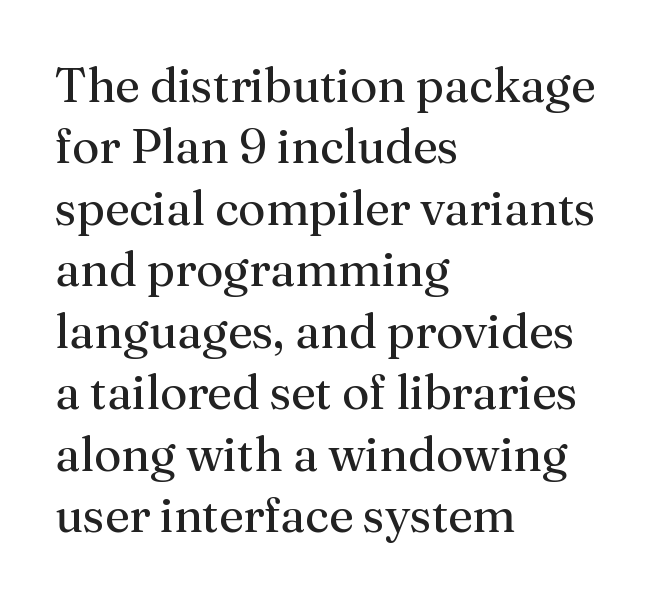
{"serif": "yes", "italic": "no", "bold": "no", "weight": "regular", "width": "normal", "stroke_contrast": "medium", "x_height": "medium", "monospaced": "no", "underline": "no", "align": "left", "line_spacing": "normal", "line_spacing_ratio": 1.28, "letter_spacing": "normal", "letter_spacing_em": 0.0, "glyph_px": 48}
